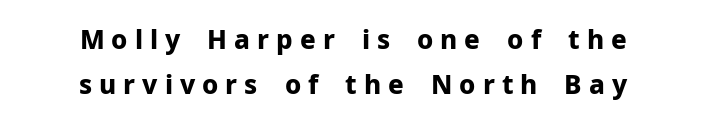
The image shows 26 px bold type, upright; set centered, line spacing 1.75x, unusually wide letter spacing (+0.27 em), not underlined.
